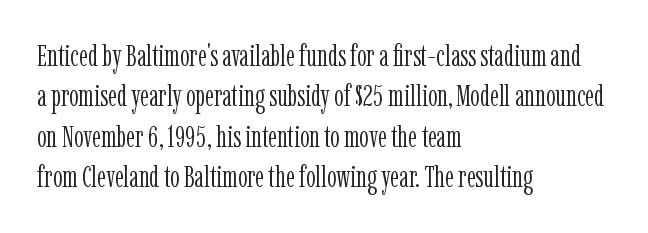
{"serif": "yes", "italic": "no", "bold": "no", "weight": "light", "width": "condensed", "stroke_contrast": "low", "x_height": "medium", "monospaced": "no", "underline": "no", "align": "left", "line_spacing": "normal", "line_spacing_ratio": 1.35, "letter_spacing": "normal", "letter_spacing_em": 0.0, "glyph_px": 30}
